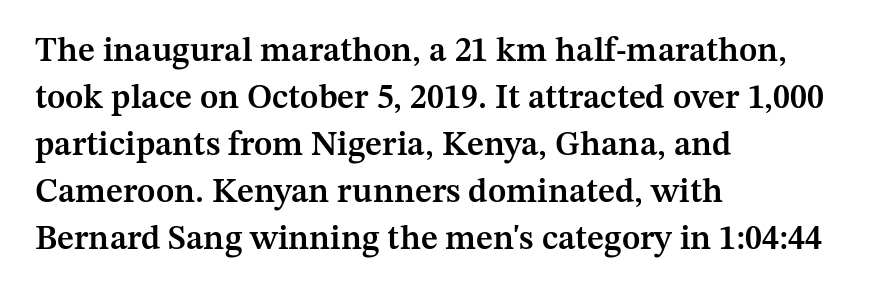
The image shows 34 px semibold serif type, upright; set left-aligned, normal line spacing (1.38x), normal letter spacing, not underlined; medium stroke contrast and a medium x-height.
